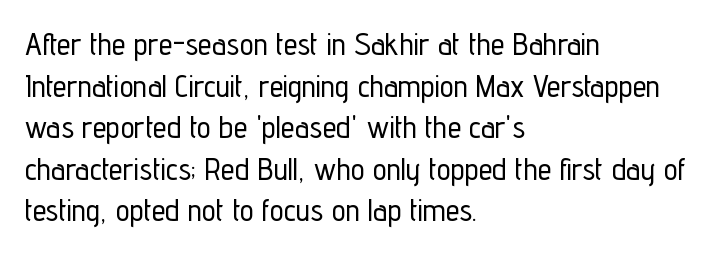
Q: Is the text italic (slanted)? A: No, it is upright.
Q: Is the typeface a serif or a sans-serif typeface? A: Sans-serif.
Q: Is the text underlined? A: No.
Q: How is the paragraph aligned? A: Left-aligned.
Q: Is the spacing between letters normal or unusually wide? A: Normal.
Q: Is the spacing between lines tight, normal or loose? A: Normal.
Q: Width (condensed, normal, or wide)? A: Condensed.
Q: Stroke contrast? A: Low.
Q: x-height? A: Medium.
Q: Monospaced? A: No.
